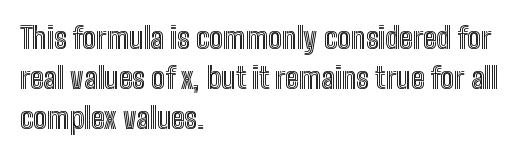
{"italic": "no", "width": "condensed", "x_height": "medium", "monospaced": "no", "underline": "no", "align": "left", "line_spacing": "normal", "line_spacing_ratio": 1.38, "letter_spacing": "normal", "letter_spacing_em": 0.0, "glyph_px": 29}
